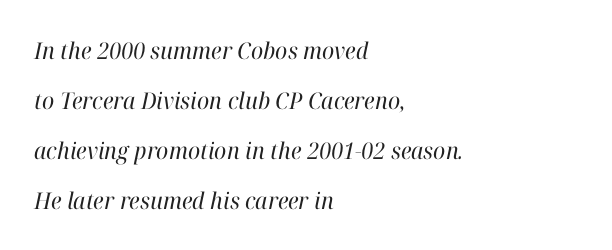
{"italic": "yes", "lean": "right", "slant_degrees": 12, "bold": "no", "underline": "no", "align": "left", "line_spacing": "loose", "line_spacing_ratio": 2.17, "letter_spacing": "normal", "letter_spacing_em": 0.0, "glyph_px": 23}
